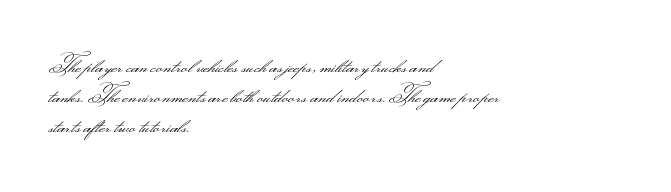
Q: Is the text bold? A: No.
Q: Is the text italic (slanted)? A: Yes.
Q: Is the text underlined? A: No.
Q: How is the paragraph aligned? A: Left-aligned.
Q: Is the spacing between letters normal or unusually wide? A: Normal.
Q: Is the spacing between lines tight, normal or loose? A: Normal.
